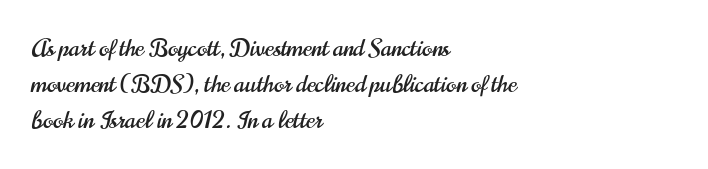
Q: Is the text italic (slanted)? A: Yes.
Q: Is the text underlined? A: No.
Q: How is the paragraph aligned? A: Left-aligned.
Q: Is the spacing between letters normal or unusually wide? A: Normal.
Q: Is the spacing between lines tight, normal or loose? A: Normal.
